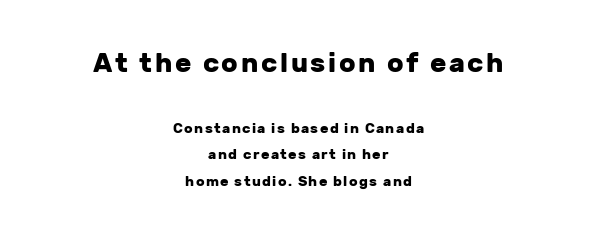
Q: Is the text bold? A: Yes.
Q: Is the text italic (slanted)? A: No, it is upright.
Q: Is the text underlined? A: No.
Q: How is the paragraph aligned? A: Centered.
Q: Is the spacing between lines tight, normal or loose? A: Loose.
Q: Which block of text is set in a larger size, the first (top) or the second (bottom)? A: The first (top) one.
